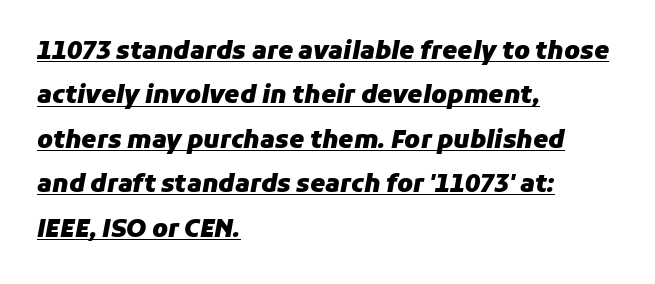
{"italic": "yes", "lean": "right", "slant_degrees": 11, "bold": "yes", "underline": "yes", "align": "left", "line_spacing_ratio": 1.85, "letter_spacing": "normal", "letter_spacing_em": 0.0, "glyph_px": 24}
